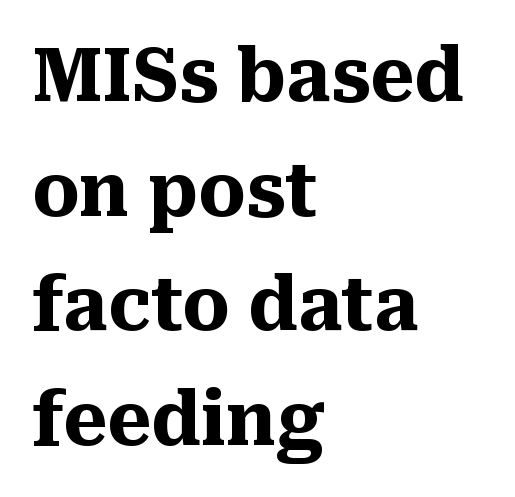
Visually the block forms a straight wall on the left and a jagged coastline on the right. Glance below the letters and you will spot only blank space. Note the varied advance widths — an 'i' is clearly narrower than an 'm'. The line texture is even and compact thanks to regular tracking. The type sits square on the baseline with zero lean.
